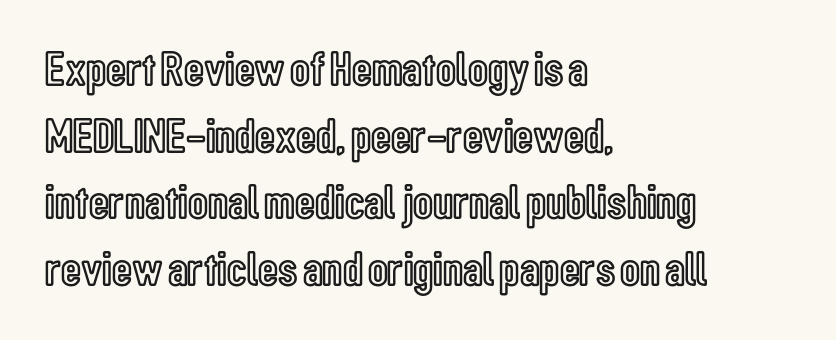
{"italic": "no", "width": "condensed", "x_height": "medium", "monospaced": "no", "underline": "no", "align": "left", "line_spacing": "normal", "line_spacing_ratio": 1.36, "letter_spacing": "normal", "letter_spacing_em": 0.0, "glyph_px": 49}
